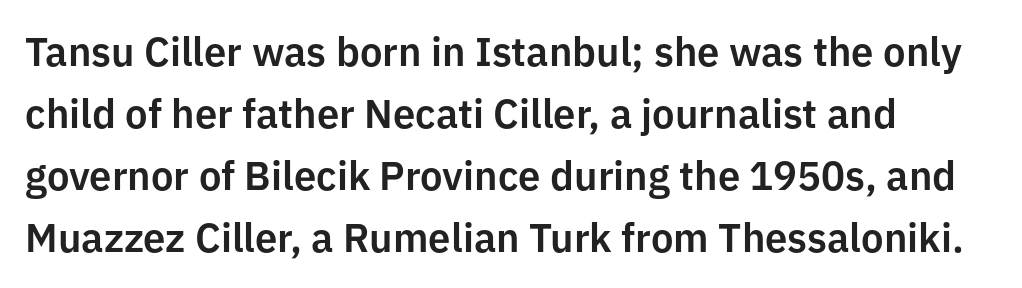
The image shows 40 px sans-serif type, upright; set left-aligned, normal line spacing (1.55x), normal letter spacing, not underlined; low stroke contrast and a medium x-height.
